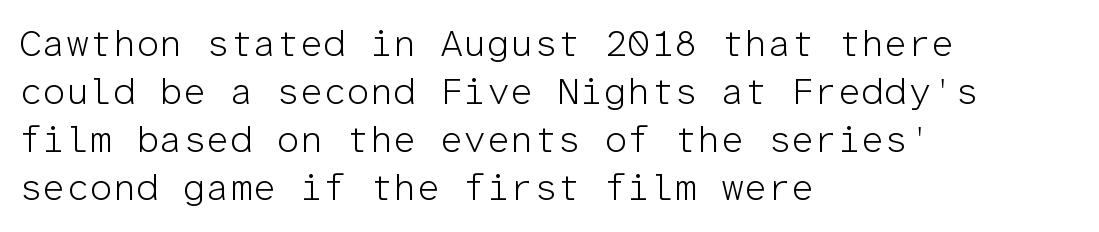
Here the designer chose a console-style face with uniform glyph widths. Every row of glyphs begins at an identical x-position on the left. Caption: face not bold, strokes unweighted. The rows are spaced the way most documents space them. The horizontal fit of the characters is conventional and even. Vertical strokes here are truly vertical.
